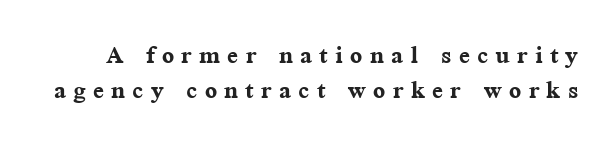
{"serif": "yes", "italic": "no", "bold": "yes", "weight": "semibold", "width": "normal", "stroke_contrast": "medium", "x_height": "medium", "monospaced": "no", "underline": "no", "line_spacing": "tight", "line_spacing_ratio": 1.08, "letter_spacing": "wide", "letter_spacing_em": 0.23, "glyph_px": 32}
